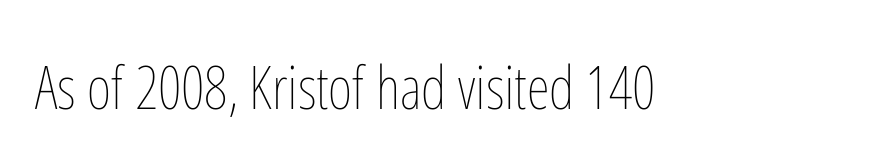
Q: Is the text bold? A: No.
Q: Is the text italic (slanted)? A: No, it is upright.
Q: Is the text underlined? A: No.
Q: Is the spacing between letters normal or unusually wide? A: Normal.
Q: Width (condensed, normal, or wide)? A: Condensed.
Q: Stroke contrast? A: Low.
Q: x-height? A: Medium.
Q: Monospaced? A: No.
